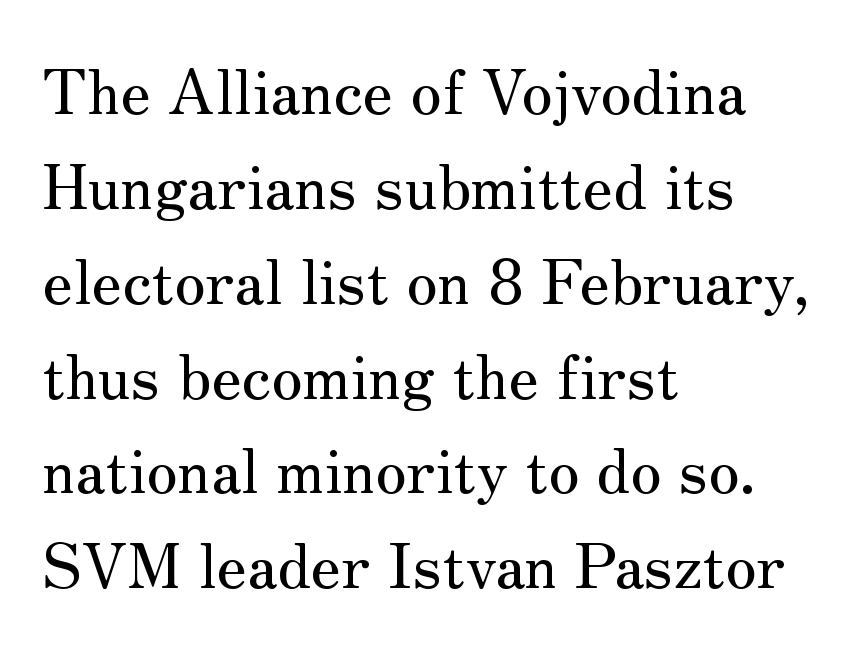
The image shows 62 px serif type, upright; set left-aligned, normal line spacing (1.53x), normal letter spacing, not underlined; medium stroke contrast and a small x-height.
